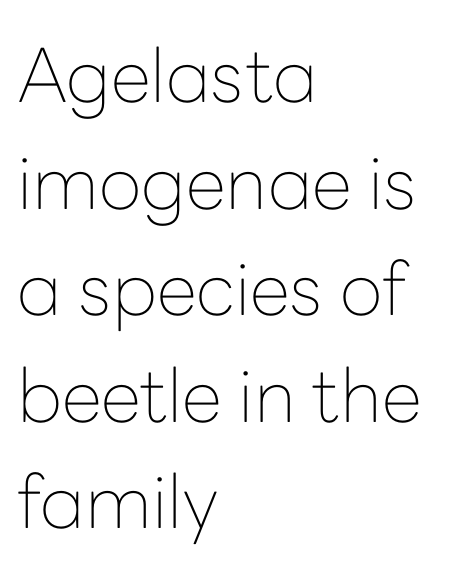
Q: Is the text bold? A: No.
Q: Is the text italic (slanted)? A: No, it is upright.
Q: Is the typeface a serif or a sans-serif typeface? A: Sans-serif.
Q: Is the text underlined? A: No.
Q: How is the paragraph aligned? A: Left-aligned.
Q: Is the spacing between letters normal or unusually wide? A: Normal.
Q: Is the spacing between lines tight, normal or loose? A: Normal.
Q: Width (condensed, normal, or wide)? A: Normal.
Q: Stroke contrast? A: Low.
Q: x-height? A: Medium.
Q: Monospaced? A: No.
